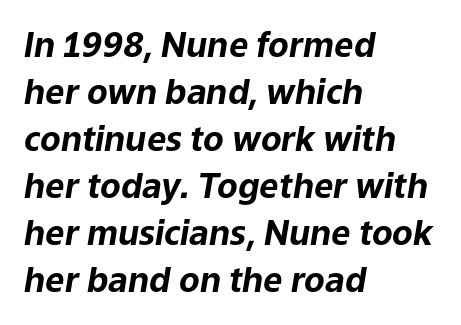
Q: Is the text bold? A: Yes.
Q: Is the text italic (slanted)? A: Yes, it leans right by about 9 degrees.
Q: Is the text underlined? A: No.
Q: How is the paragraph aligned? A: Left-aligned.
Q: Is the spacing between letters normal or unusually wide? A: Normal.
Q: Is the spacing between lines tight, normal or loose? A: Normal.
Q: Width (condensed, normal, or wide)? A: Normal.
Q: Stroke contrast? A: Low.
Q: x-height? A: Medium.
Q: Monospaced? A: No.
